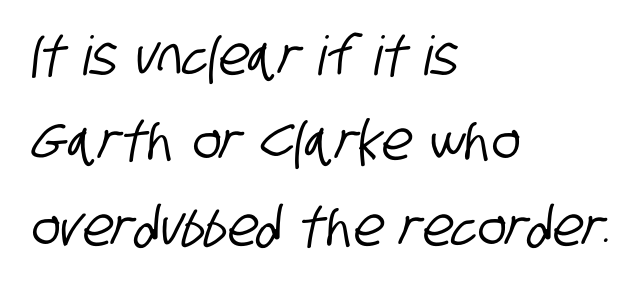
{"serif": "no", "width": "condensed", "stroke_contrast": "low", "x_height": "large", "monospaced": "no", "underline": "no", "align": "left", "line_spacing": "normal", "line_spacing_ratio": 1.58, "letter_spacing": "normal", "letter_spacing_em": 0.0, "glyph_px": 54}
